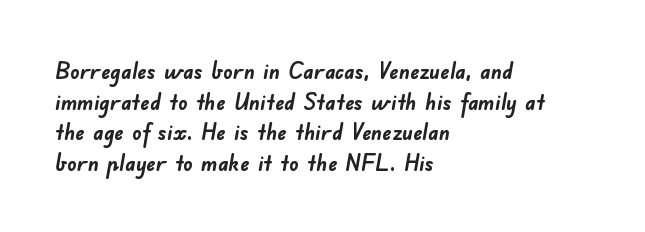
The designer left line spacing at the default. What stands out about the letter spacing? Nothing — it is the standard amount. The rendering uses a bold face; every stroke is thick and dark. Casual observation: everything's shoved over to the left. The foot of each line stays bare and open.
